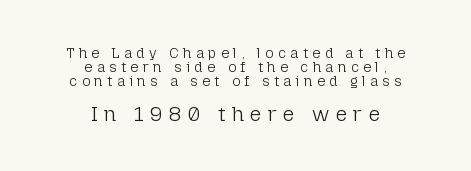
A typesetter would mark this as roman, not italic. The cut favours lightness, reaching ordinary text weight at its darkest. This sample trades vertical openness for compactness between lines. Every row of glyphs is offset so its center matches the block's center. Tracking here is generous; glyphs stand well apart from one another. Which of the two is more prominent by size? The second, at the bottom.
